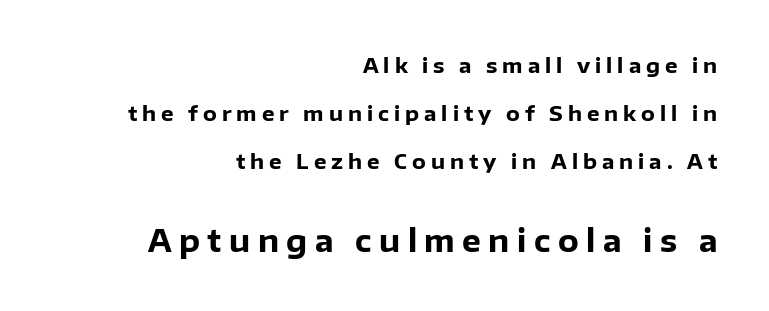
{"serif": "no", "italic": "no", "bold": "yes", "weight": "heavy", "width": "normal", "stroke_contrast": "low", "x_height": "medium", "monospaced": "no", "underline": "no", "align": "right", "line_spacing": "loose", "line_spacing_ratio": 2.41, "letter_spacing": "wide", "letter_spacing_em": 0.25, "larger_block": "second", "size_ratio": 1.5, "glyph_px": 30}
